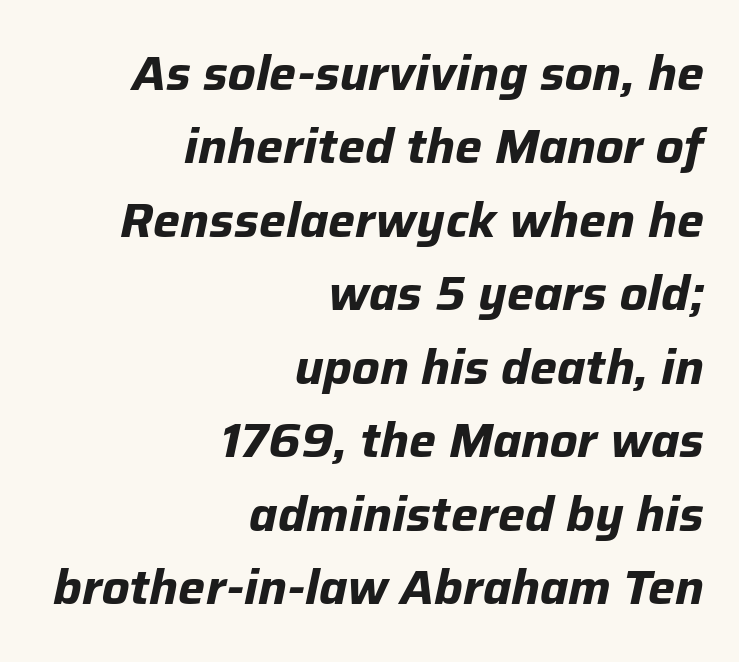
Q: Is the text bold? A: Yes.
Q: Is the text italic (slanted)? A: Yes, it leans right by about 12 degrees.
Q: Is the text underlined? A: No.
Q: How is the paragraph aligned? A: Right-aligned.
Q: Is the spacing between letters normal or unusually wide? A: Normal.
Q: Is the spacing between lines tight, normal or loose? A: Normal.
Q: Width (condensed, normal, or wide)? A: Normal.
Q: Stroke contrast? A: Low.
Q: x-height? A: Medium.
Q: Monospaced? A: No.
